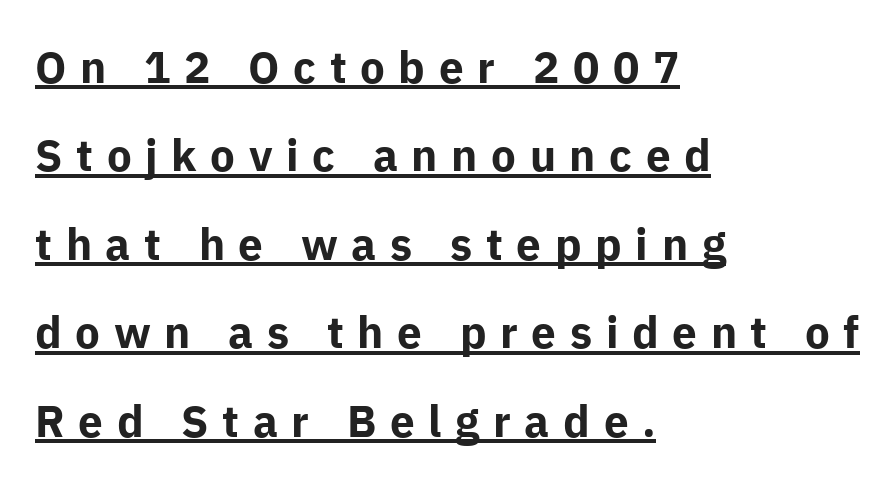
Note the varied advance widths — an 'i' is clearly narrower than an 'm'. The leading is generous, giving the passage an open texture. Descenders here cross a horizontal rule under the line. Check where the strokes stop: nothing finishes them off — pure sans. Layout note: lines flush left.
